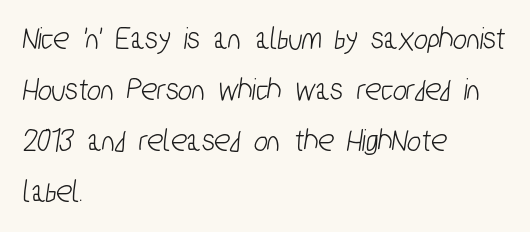
The image shows 33 px condensed sans-serif type; set left-aligned, normal line spacing (1.55x), normal letter spacing, not underlined; low stroke contrast and a medium x-height.
